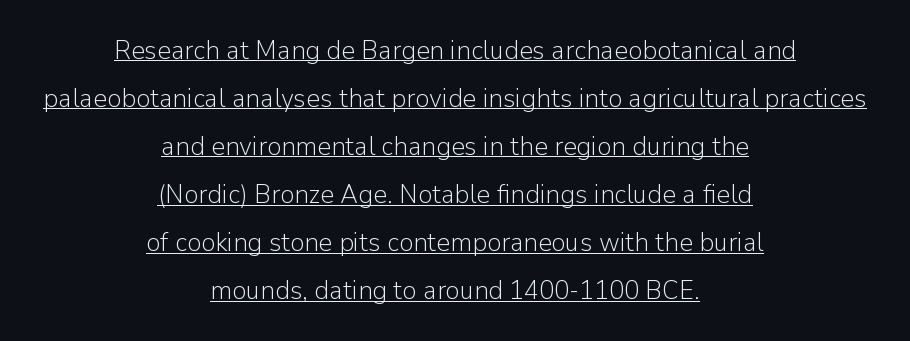
{"italic": "no", "bold": "no", "underline": "yes", "align": "center", "line_spacing_ratio": 1.78, "letter_spacing": "normal", "letter_spacing_em": 0.0, "glyph_px": 27}
